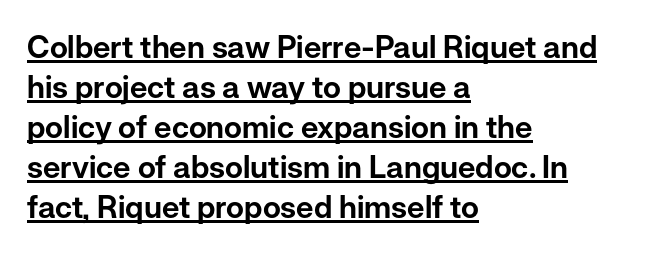
The image shows 31 px sans-serif type, upright; set left-aligned, normal line spacing (1.29x), normal letter spacing, underlined; low stroke contrast and a medium x-height.
